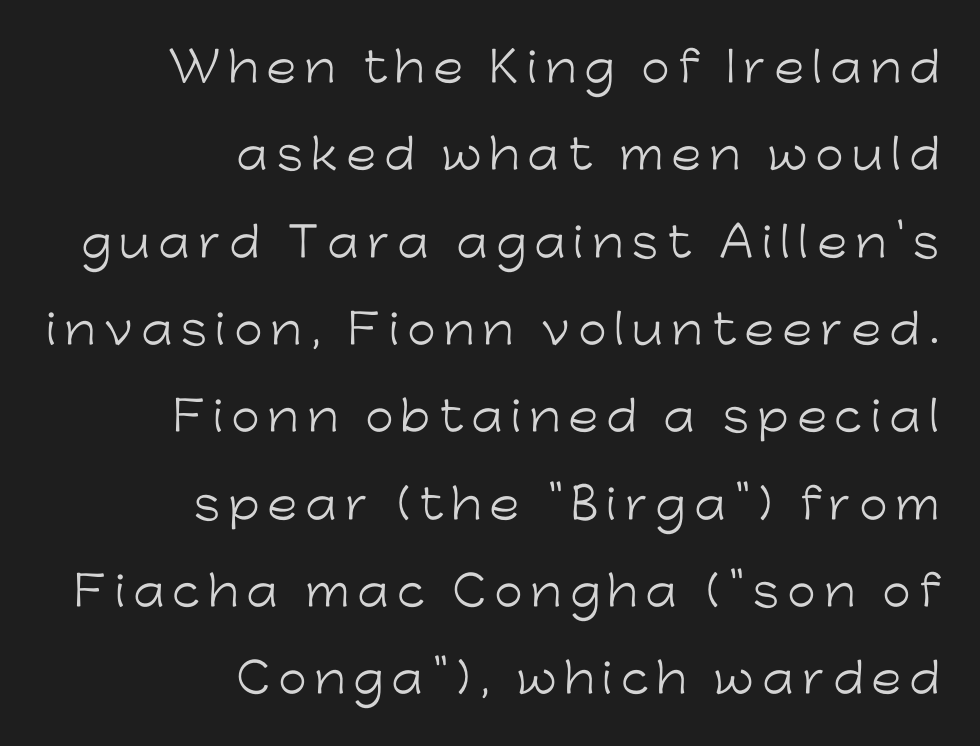
{"serif": "no", "italic": "no", "bold": "no", "weight": "light", "width": "normal", "stroke_contrast": "low", "x_height": "medium", "monospaced": "no", "underline": "no", "align": "right", "line_spacing": "loose", "line_spacing_ratio": 2.13, "letter_spacing": "wide", "letter_spacing_em": 0.2, "glyph_px": 41}
